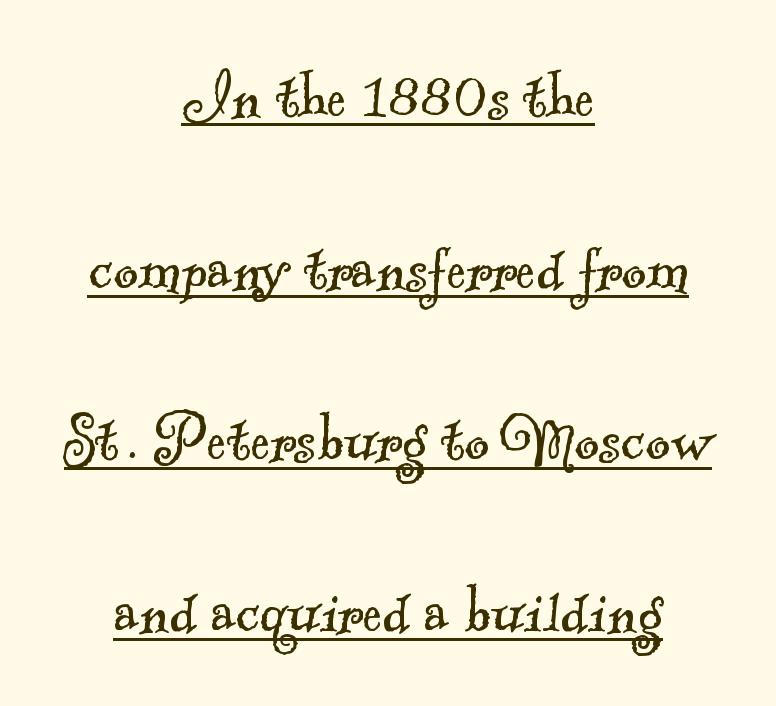
{"serif": "yes", "bold": "no", "weight": "light", "width": "normal", "x_height": "small", "monospaced": "no", "underline": "yes", "align": "center", "line_spacing": "loose", "line_spacing_ratio": 2.29, "letter_spacing": "normal", "letter_spacing_em": 0.0, "glyph_px": 75}
